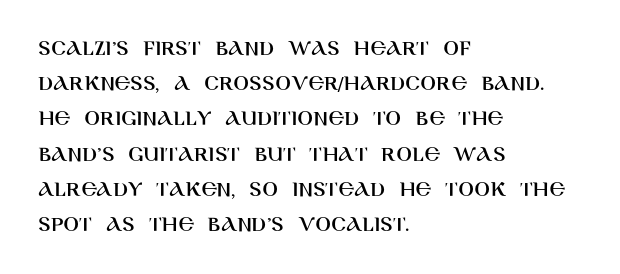
The image shows 23 px text type, upright; set left-aligned, normal line spacing (1.53x), normal letter spacing, not underlined.
